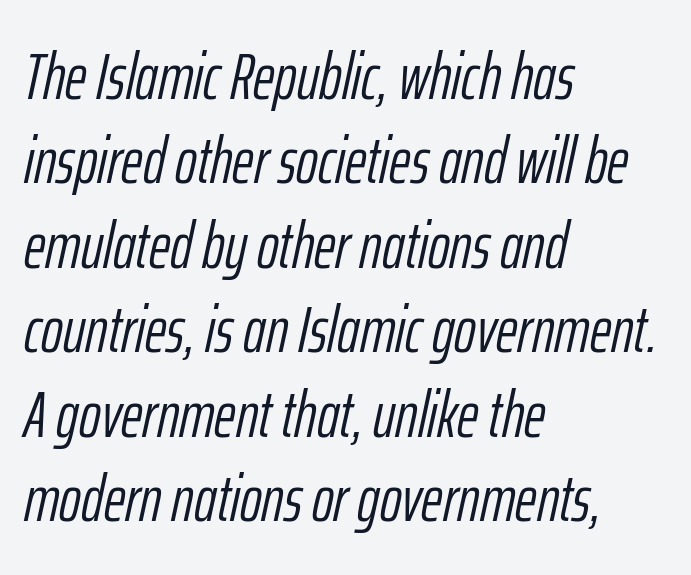
The image shows 66 px light, condensed type, italic (leaning right); set left-aligned, normal line spacing (1.28x), normal letter spacing, not underlined; low stroke contrast and a medium x-height.
